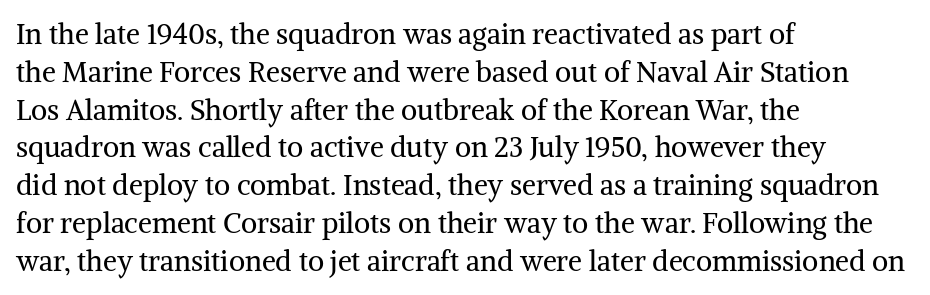
The image shows 28 px regular-weight serif type, upright; set left-aligned, normal line spacing (1.35x), normal letter spacing, not underlined; medium stroke contrast and a medium x-height.
